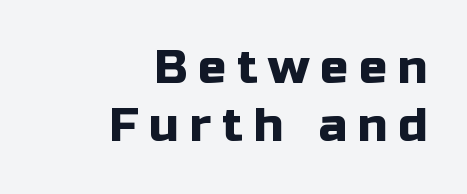
The image shows 47 px sans-serif type, upright; set right-aligned, line spacing 1.23x, unusually wide letter spacing (+0.23 em), not underlined; low stroke contrast and a medium x-height.
